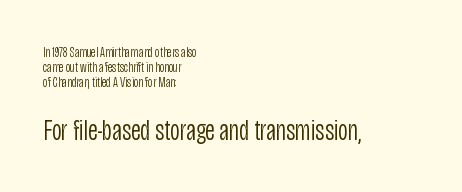
The image shows 30 px light, condensed sans-serif type, upright; set left-aligned, tight line spacing (1.06x), normal letter spacing, not underlined; the second (bottom) block is 2.14x larger; low stroke contrast and a large x-height.
